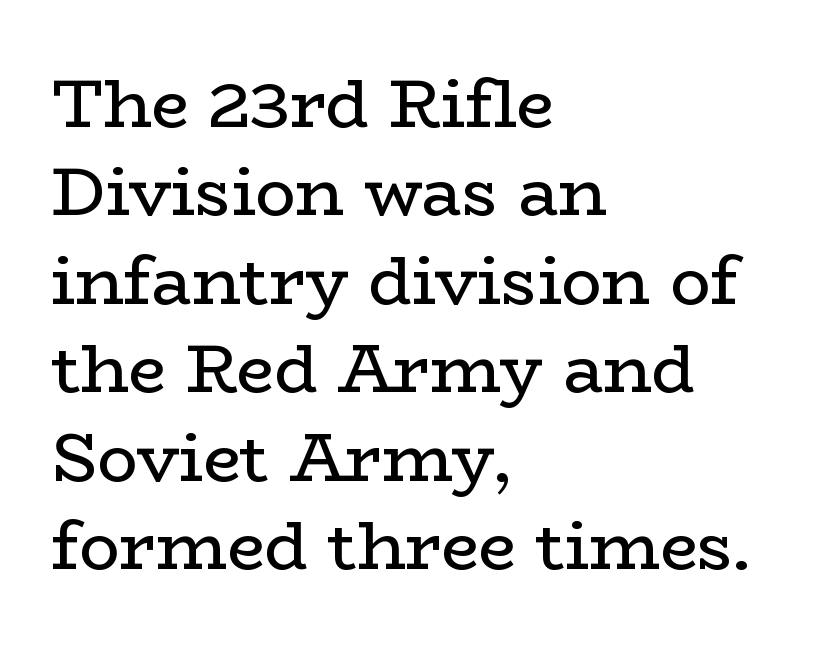
Here the designer chose a conventional face with non-uniform glyph widths. Vertical spacing — default. Words float on clear page, feet unadorned. The passage shown has conventional tracking throughout.
